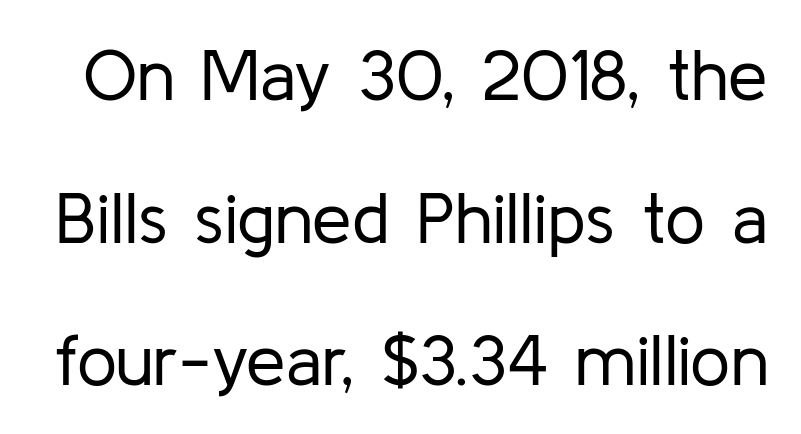
Q: Is the text bold? A: No.
Q: Is the text italic (slanted)? A: No, it is upright.
Q: Is the typeface a serif or a sans-serif typeface? A: Sans-serif.
Q: Is the text underlined? A: No.
Q: Is the spacing between letters normal or unusually wide? A: Normal.
Q: Is the spacing between lines tight, normal or loose? A: Loose.
Q: Width (condensed, normal, or wide)? A: Normal.
Q: Stroke contrast? A: Low.
Q: x-height? A: Medium.
Q: Monospaced? A: No.
